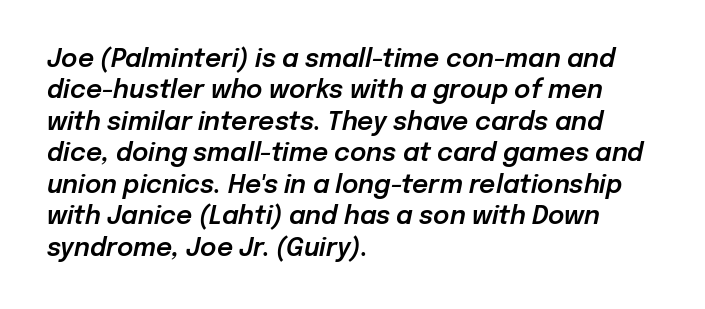
The image shows 25 px text type, italic (leaning right); set left-aligned, normal line spacing (1.26x), normal letter spacing, not underlined.
